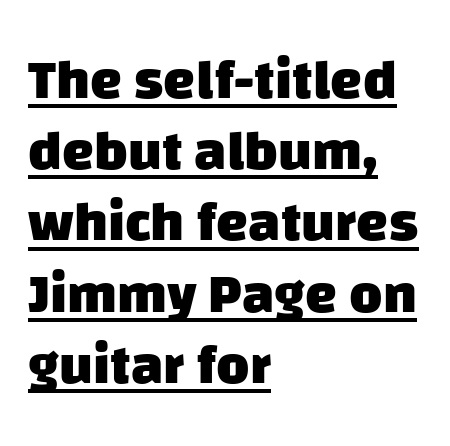
A rule runs beneath these lines of type. The letters carry no serifs — their stems end cleanly without finishing strokes. Horizontally, the lines are justified to the leading edge only. Each new line begins a customary step beneath the previous one. Look at the stroke-to-counter ratio: heavy, a bold.
